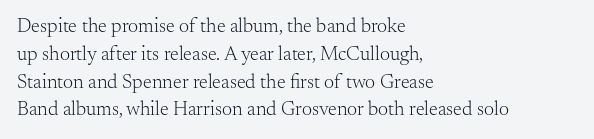
Q: Is the text bold? A: No.
Q: Is the text italic (slanted)? A: No, it is upright.
Q: Is the text underlined? A: No.
Q: How is the paragraph aligned? A: Left-aligned.
Q: Is the spacing between letters normal or unusually wide? A: Normal.
Q: Is the spacing between lines tight, normal or loose? A: Normal.
